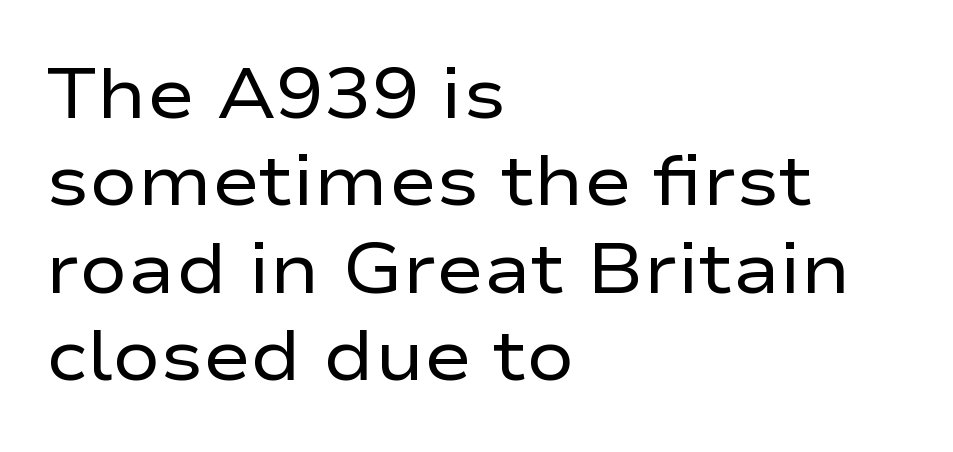
Each letter's strokes conclude bluntly, with no projecting serifs. The type sits square on the baseline with zero lean. Teacher's note: observe the even left margin — that is flush-left alignment. The foot of each line stays bare and open. Stems here are at most as thick as an everyday book face. Between one letter and the next there's only the usual sliver of space.
